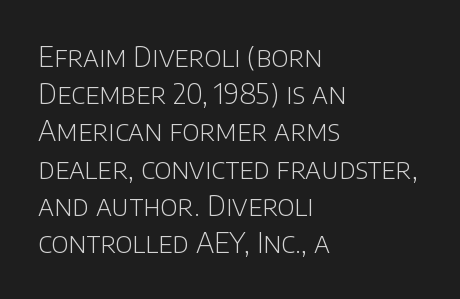
{"serif": "no", "italic": "no", "bold": "no", "weight": "light", "width": "normal", "stroke_contrast": "low", "x_height": "large", "monospaced": "no", "underline": "no", "align": "left", "line_spacing": "normal", "line_spacing_ratio": 1.33, "letter_spacing": "normal", "letter_spacing_em": 0.0, "glyph_px": 28}
